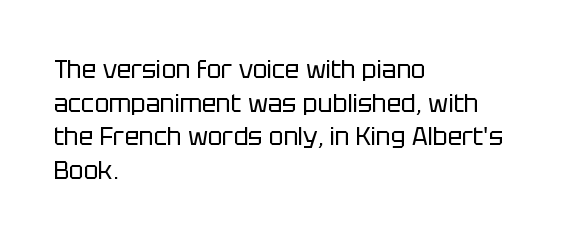
Does the copy run flush right? No — it runs flush left. Does extra space separate the letters? No, they use regular spacing. The letters look calm and open, with moderate or lighter stems. Beneath every word, the page is bare. Normally led — the rows are evenly, conventionally spaced.
